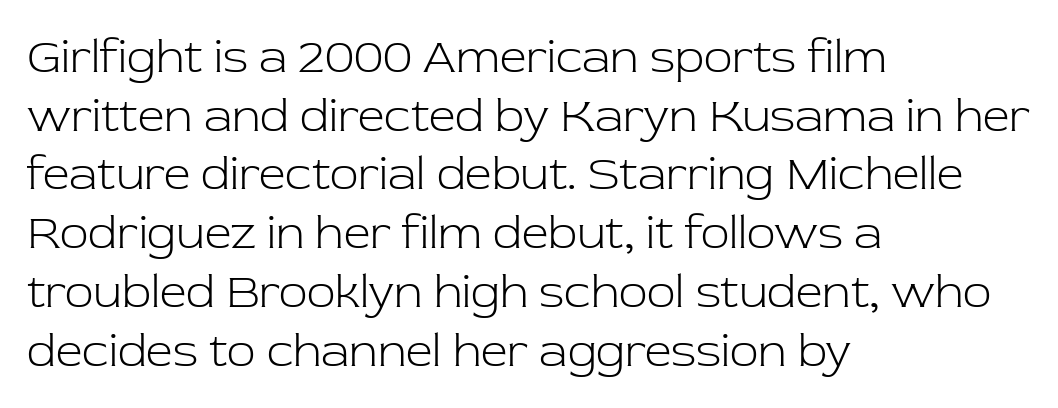
The image shows 47 px light serif type, upright; set left-aligned, normal line spacing (1.25x), normal letter spacing, not underlined; low stroke contrast and a medium x-height.
